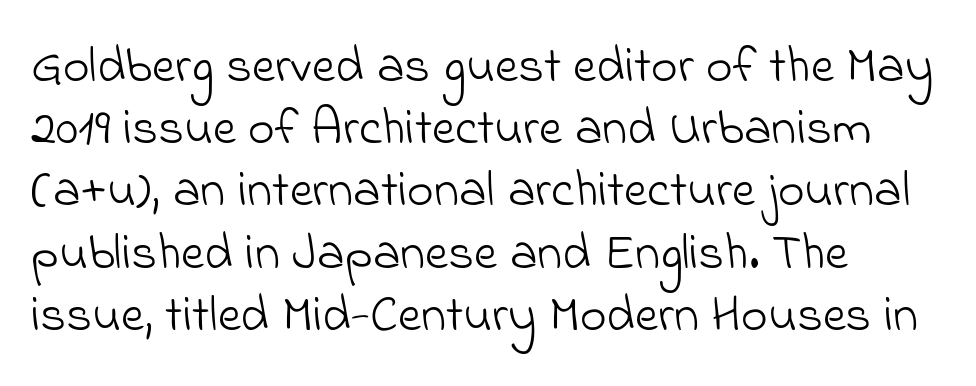
Q: Is the text bold? A: No.
Q: Is the typeface a serif or a sans-serif typeface? A: Sans-serif.
Q: Is the text underlined? A: No.
Q: How is the paragraph aligned? A: Left-aligned.
Q: Is the spacing between letters normal or unusually wide? A: Normal.
Q: Width (condensed, normal, or wide)? A: Normal.
Q: Stroke contrast? A: Low.
Q: x-height? A: Small.
Q: Monospaced? A: No.
